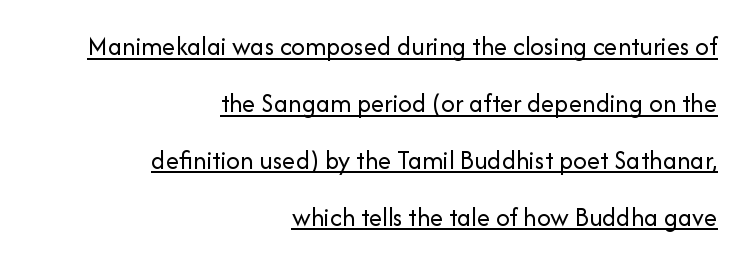
Somebody hit Ctrl+U on this one — the words are underlined. Each new line begins a long way beneath the previous one. All the whitespace from short lines collects on the left. Tracking here is standard; glyphs follow each other at the usual distance.
